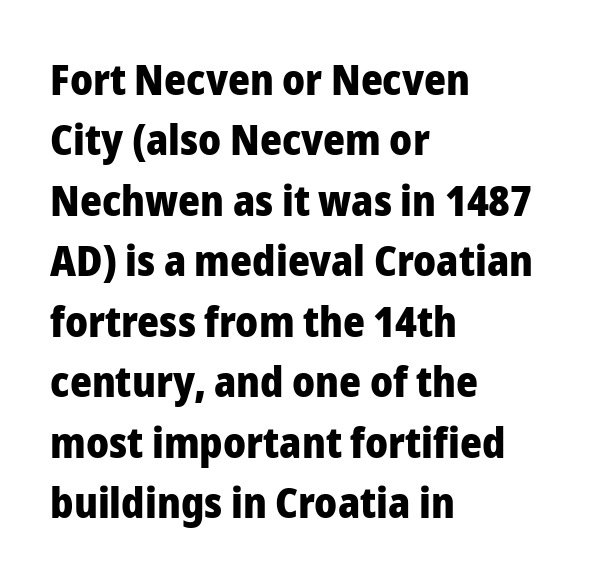
{"serif": "no", "italic": "no", "bold": "yes", "weight": "heavy", "width": "normal", "stroke_contrast": "low", "x_height": "medium", "monospaced": "no", "underline": "no", "align": "left", "line_spacing": "normal", "line_spacing_ratio": 1.44, "letter_spacing": "normal", "letter_spacing_em": 0.0, "glyph_px": 42}
